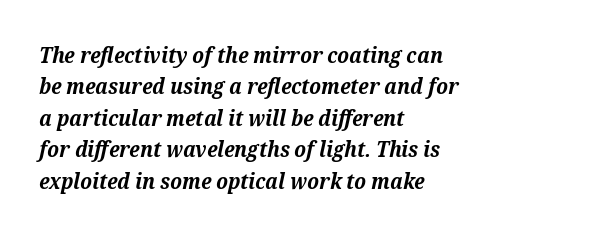
The image shows 22 px bold type, italic (leaning right); set left-aligned, normal line spacing (1.43x), normal letter spacing, not underlined.
